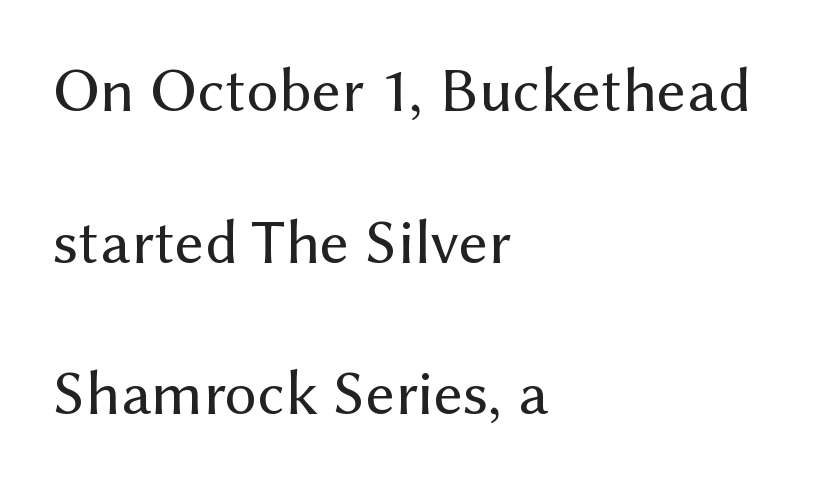
What kind of face is this? One without serifs — a sans. The weight would be labelled regular, book, light, or lighter still. Descenders are the only things crossing below the line. Style check: upright. The letters sit at their default tracking, neither squeezed nor spread.
